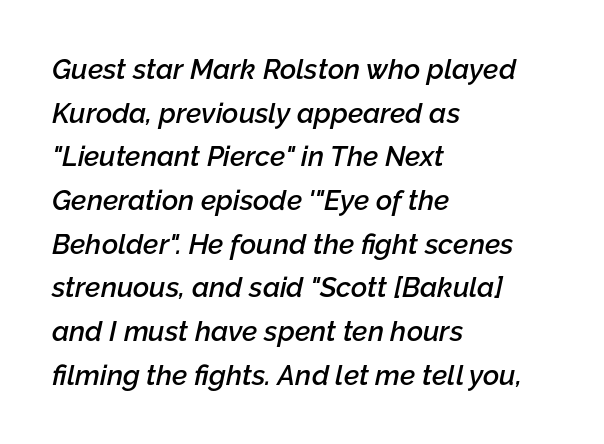
{"italic": "yes", "lean": "right", "slant_degrees": 12, "bold": "semi", "weight": "semibold", "width": "normal", "stroke_contrast": "low", "x_height": "medium", "monospaced": "no", "underline": "no", "align": "left", "line_spacing": "normal", "line_spacing_ratio": 1.56, "letter_spacing": "normal", "letter_spacing_em": 0.0, "glyph_px": 28}
